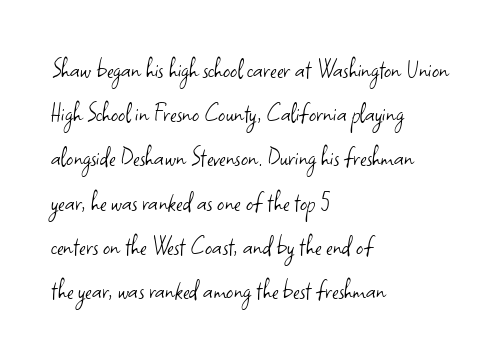
No letter is thick-stroked: the sample isn't bold. This rendering leaves character spacing at its baseline value. Short and long lines alike share a common starting point at left. The block of text has a typical density, with ordinary space between rows. Descender tails drop into unmarked territory.
